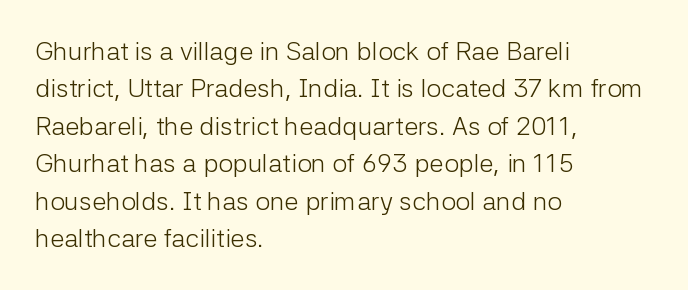
Is the letter spacing exaggerated? No — it looks like the ordinary default. This block has exactly the height ordinary leading produces. This is the regular roman posture of the typeface. Weight: not bold — regular or lighter.
